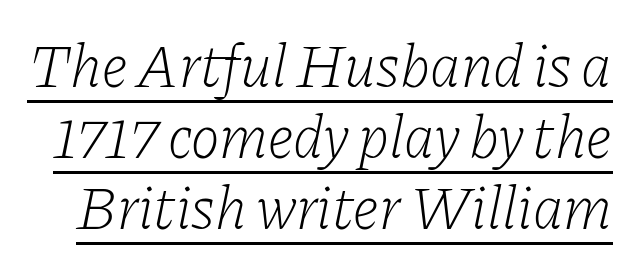
The image shows 61 px light serif type, italic (leaning right); set line spacing 1.16x, normal letter spacing, underlined; low stroke contrast and a medium x-height.
